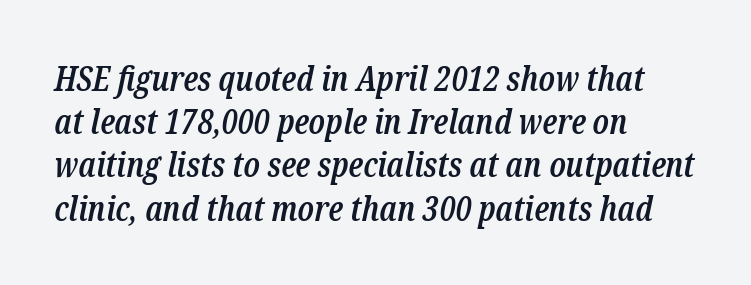
Spacing between characters is what you'd get straight out of the box. Short and long lines alike share a common starting point at left. Typographically, this falls in the serif category. The lines sit at an ordinary, default distance from one another.
